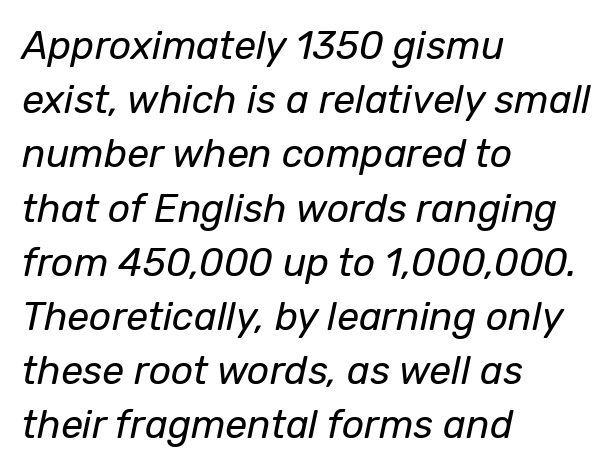
The image shows 39 px regular-weight type, italic (leaning right); set left-aligned, normal line spacing (1.39x), normal letter spacing, not underlined; low stroke contrast and a medium x-height.
